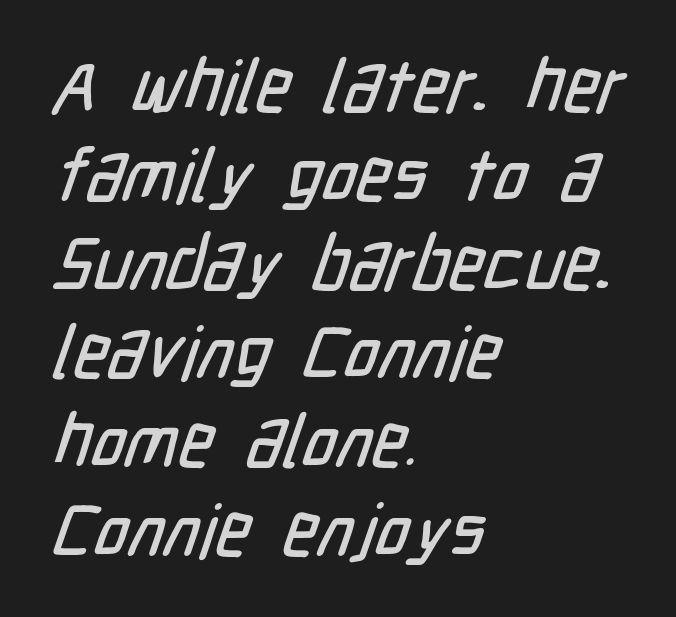
The passage shown is not underscored anywhere. Each letter's strokes conclude bluntly, with no projecting serifs. The letterforms sit shoulder to shoulder at normal distance. This sample has the flowing, uneven cadence of proportional lettering. Which margin do the lines hug? The left one — the right edge is uneven.
